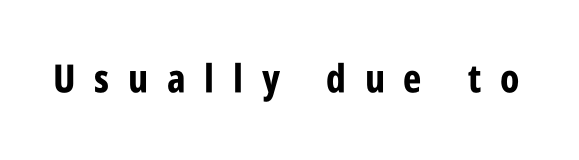
{"serif": "no", "italic": "no", "bold": "yes", "weight": "bold", "width": "condensed", "stroke_contrast": "low", "x_height": "large", "monospaced": "no", "underline": "no", "letter_spacing": "wide", "letter_spacing_em": 0.48, "glyph_px": 39}
